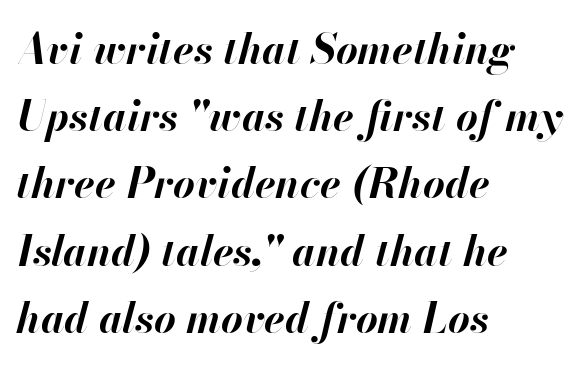
{"italic": "yes", "lean": "right", "slant_degrees": 13, "bold": "yes", "weight": "bold", "width": "normal", "stroke_contrast": "high", "x_height": "small", "monospaced": "no", "underline": "no", "align": "left", "line_spacing": "normal", "line_spacing_ratio": 1.6, "letter_spacing": "normal", "letter_spacing_em": 0.0, "glyph_px": 42}
